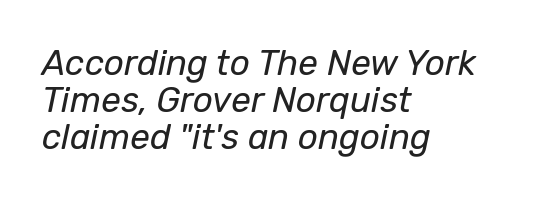
The lines are quadded left. Think of a printed novel: that variable character pitch is what you see here. The font sits on the lighter half of the weight spectrum, regular included. This sample trades vertical openness for compactness between lines.
